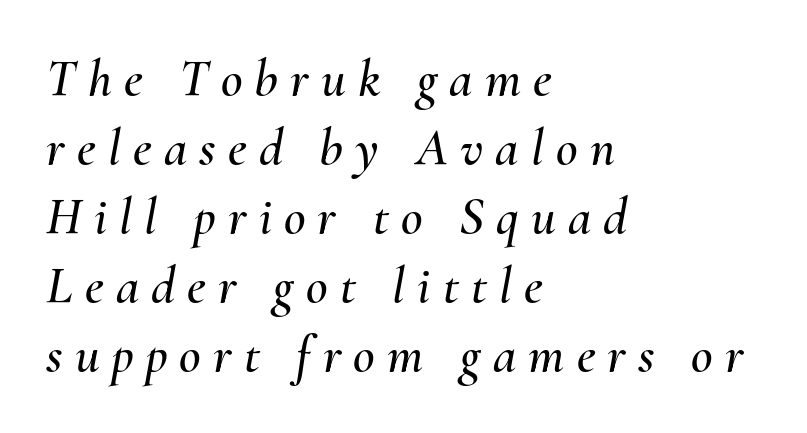
{"italic": "yes", "lean": "right", "slant_degrees": 10, "width": "normal", "stroke_contrast": "medium", "x_height": "small", "monospaced": "no", "underline": "no", "align": "left", "line_spacing": "normal", "line_spacing_ratio": 1.3, "letter_spacing": "wide", "letter_spacing_em": 0.23, "glyph_px": 53}
